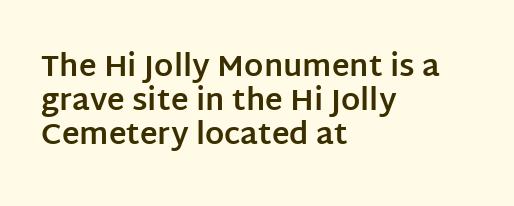
The image shows 30 px bold sans-serif type, upright; set left-aligned, tight line spacing (1.13x), normal letter spacing, not underlined; low stroke contrast and a large x-height.
